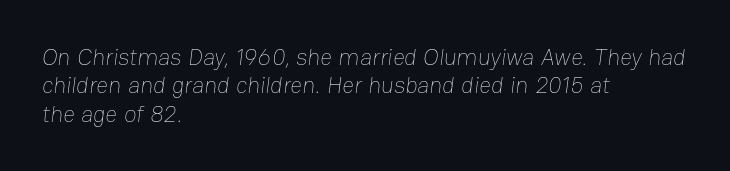
{"bold": "no", "underline": "no", "align": "left", "line_spacing_ratio": 1.23, "letter_spacing": "normal", "letter_spacing_em": 0.0, "glyph_px": 23}
